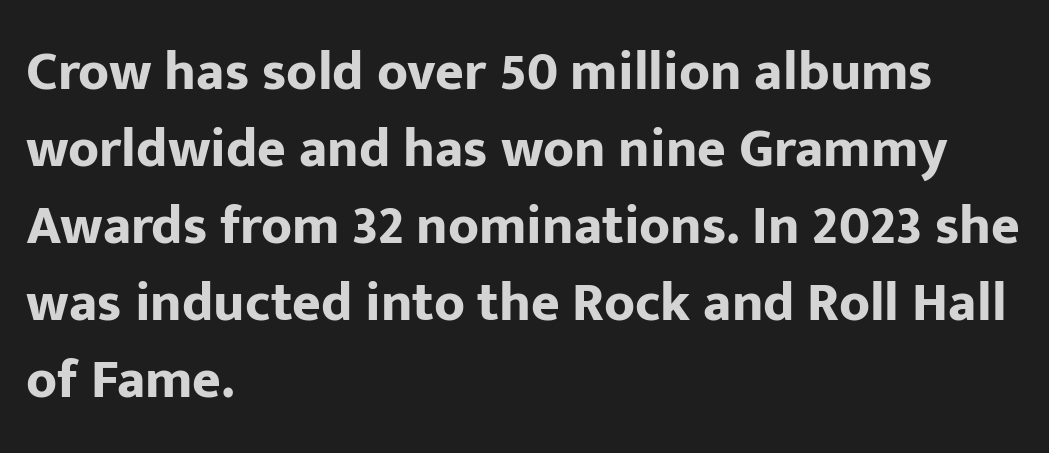
Q: Is the text bold? A: Yes.
Q: Is the text italic (slanted)? A: No, it is upright.
Q: Is the typeface a serif or a sans-serif typeface? A: Sans-serif.
Q: Is the text underlined? A: No.
Q: How is the paragraph aligned? A: Left-aligned.
Q: Is the spacing between letters normal or unusually wide? A: Normal.
Q: Is the spacing between lines tight, normal or loose? A: Normal.
Q: Width (condensed, normal, or wide)? A: Normal.
Q: Stroke contrast? A: Low.
Q: x-height? A: Medium.
Q: Monospaced? A: No.
